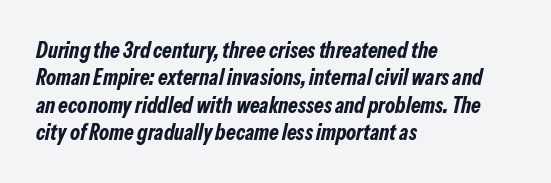
Q: Is the text bold? A: Yes.
Q: Is the text italic (slanted)? A: Yes, it leans right by about 13 degrees.
Q: Is the text underlined? A: No.
Q: How is the paragraph aligned? A: Left-aligned.
Q: Is the spacing between letters normal or unusually wide? A: Normal.
Q: Is the spacing between lines tight, normal or loose? A: Normal.
